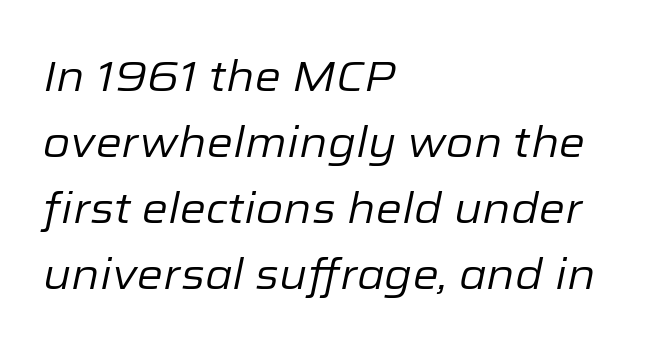
The image shows 42 px regular-weight type, italic (leaning right); set left-aligned, normal line spacing (1.57x), normal letter spacing, not underlined; low stroke contrast and a medium x-height.
